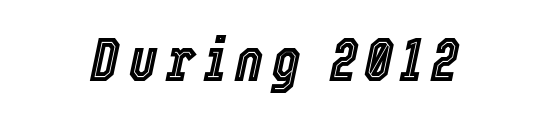
The image shows 60 px condensed type, italic (leaning right); set not underlined; a medium x-height.
